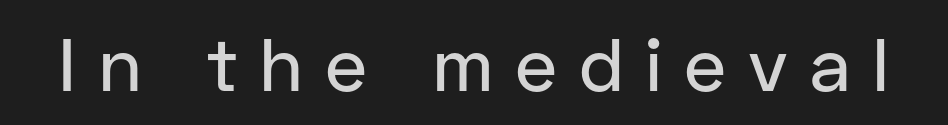
The line texture is sparse and dotted thanks to wide tracking. The passage shown is typed in a proportional face where columns would drift. Look at the bottom of the vertical strokes: they stop flat, with no serifs. Every character sits straight up, as roman type does. Lines of text with bare space underneath.
